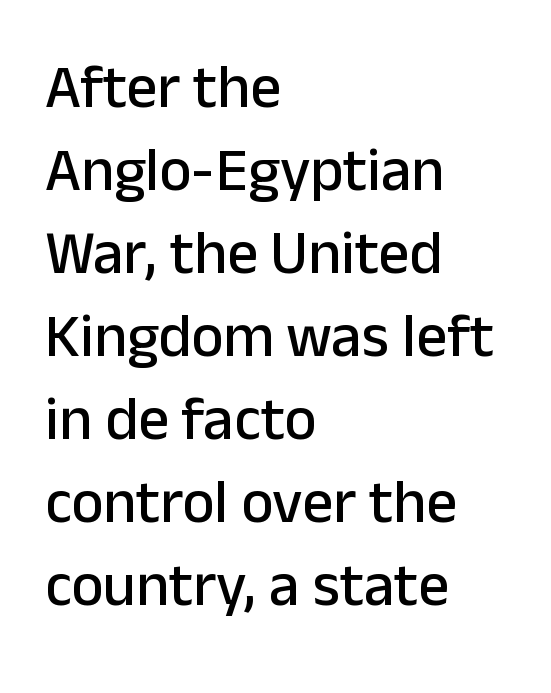
Q: Is the text italic (slanted)? A: No, it is upright.
Q: Is the typeface a serif or a sans-serif typeface? A: Sans-serif.
Q: Is the text underlined? A: No.
Q: How is the paragraph aligned? A: Left-aligned.
Q: Is the spacing between letters normal or unusually wide? A: Normal.
Q: Is the spacing between lines tight, normal or loose? A: Normal.
Q: Width (condensed, normal, or wide)? A: Normal.
Q: Stroke contrast? A: Low.
Q: x-height? A: Medium.
Q: Monospaced? A: No.
